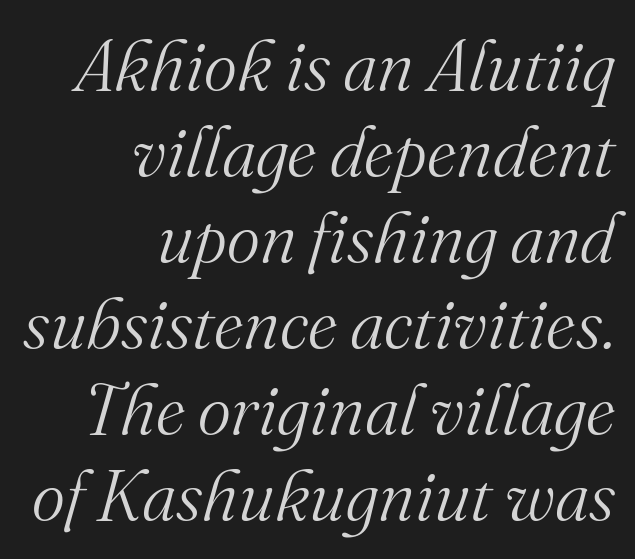
{"serif": "yes", "italic": "yes", "lean": "right", "slant_degrees": 16, "bold": "no", "weight": "light", "width": "normal", "stroke_contrast": "medium", "x_height": "small", "monospaced": "no", "underline": "no", "align": "right", "line_spacing_ratio": 1.21, "letter_spacing": "normal", "letter_spacing_em": 0.0, "glyph_px": 71}
